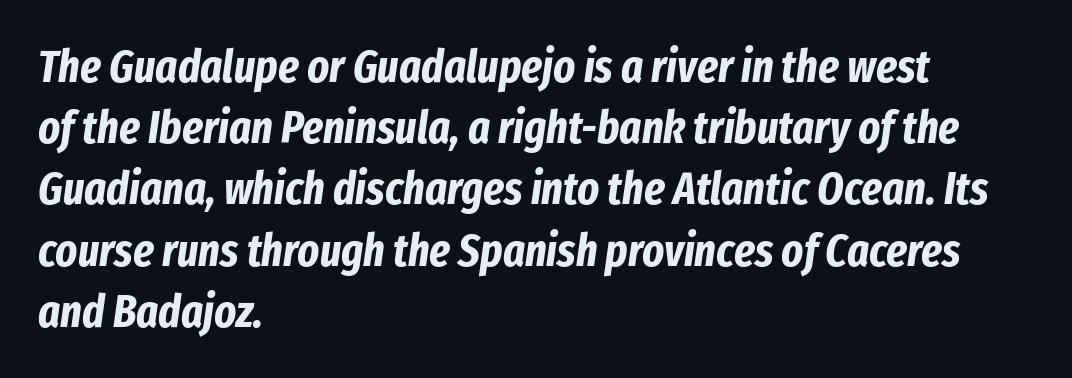
Proportional: the letters do not fall into vertical columns. The letters sit at their default tracking, neither squeezed nor spread. How would I describe the line gaps? Plain and ordinary. Is the block centered? No — it sits flush against the left margin. The typesetting leans heavy: a genuine bold.
